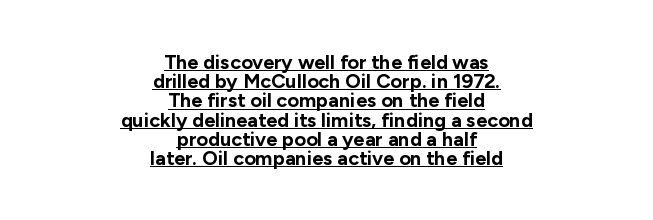
Q: Is the text bold? A: Yes.
Q: Is the text italic (slanted)? A: No, it is upright.
Q: Is the text underlined? A: Yes.
Q: How is the paragraph aligned? A: Centered.
Q: Is the spacing between letters normal or unusually wide? A: Normal.
Q: Is the spacing between lines tight, normal or loose? A: Tight.
